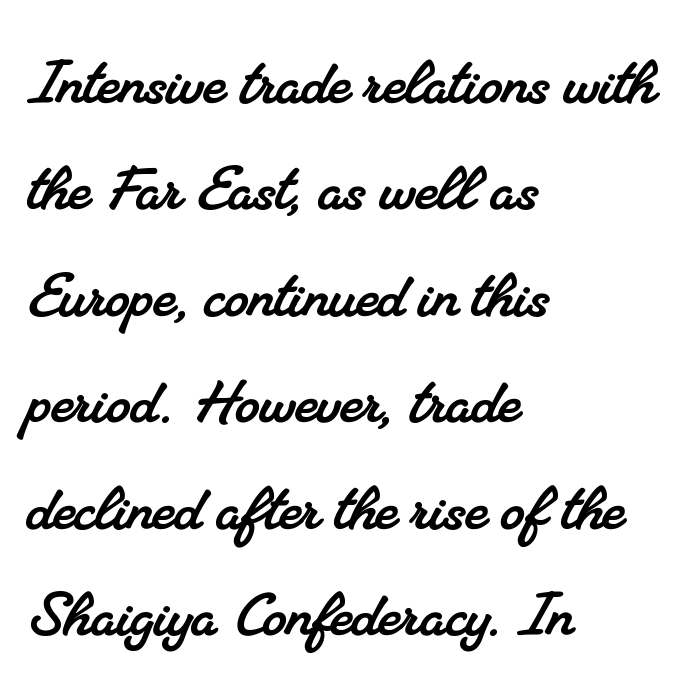
Unlike a clean sans, this face finishes its strokes with serifs. Left-aligned paragraph, ragged on the right. The space beneath each line is pristine and unruled. Character widths vary here, with narrow letters taking less room than wide ones. Quick note: interline space is typical. What stands out about the letter spacing? Nothing — it is the standard amount.
